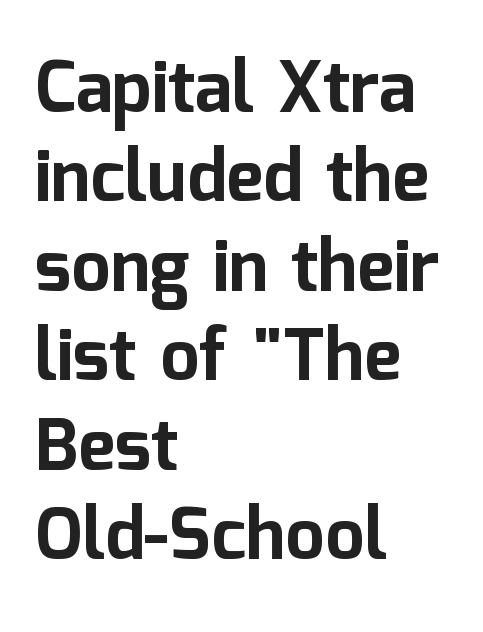
A typesetter would label this face a sans. These lines are rendered in a variable-pitch font. Caption: bold face, heavy strokes. The paragraph has a hard left edge and a soft right edge. The letterforms sit shoulder to shoulder at normal distance. Horizontal bands of white between lines are of average thickness.
